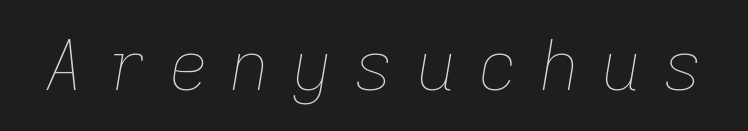
Q: Is the text bold? A: No.
Q: Is the text italic (slanted)? A: Yes, it leans right by about 9 degrees.
Q: Is the text underlined? A: No.
Q: Is the spacing between letters normal or unusually wide? A: Unusually wide.
Q: Width (condensed, normal, or wide)? A: Normal.
Q: Stroke contrast? A: Low.
Q: x-height? A: Medium.
Q: Monospaced? A: No.
